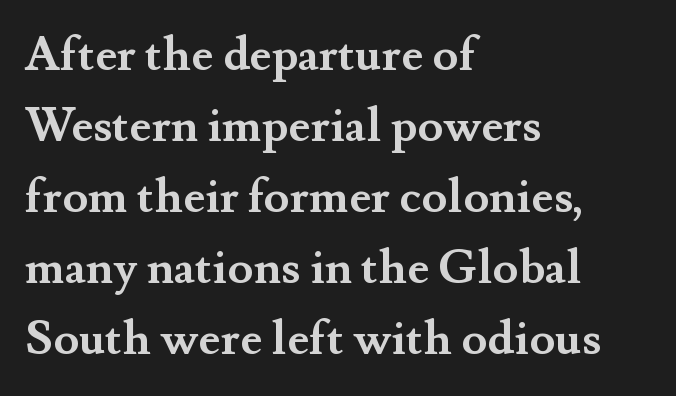
The image shows 47 px semibold serif type, upright; set left-aligned, normal line spacing (1.51x), normal letter spacing, not underlined; medium stroke contrast and a small x-height.
